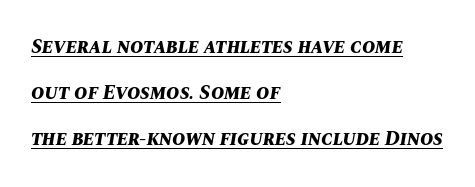
The lines are quadded left. Caption: standard tracking, unaltered. Looking at the ascenders, they clearly lean. Underlined type. Emphasis by weight is at full strength: bold. One glance says open: line gaps are wider than usual.
